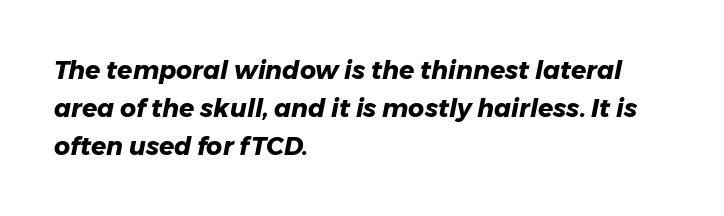
In terms of letterspacing, this is plain default setting. Regular leading. The specimen omits any rule beneath the text block's lines. Looking at the ascenders, they clearly lean.
